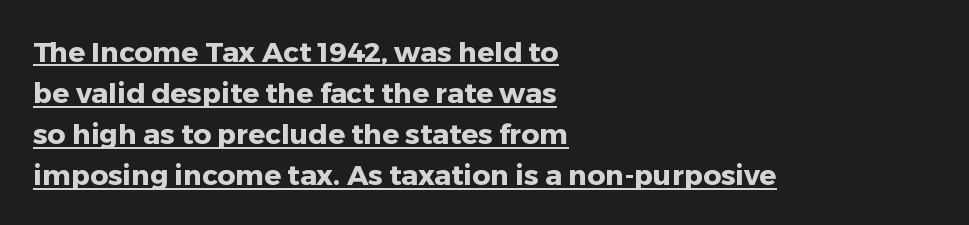
Q: Is the text bold? A: Yes.
Q: Is the text italic (slanted)? A: No, it is upright.
Q: Is the typeface a serif or a sans-serif typeface? A: Sans-serif.
Q: Is the text underlined? A: Yes.
Q: How is the paragraph aligned? A: Left-aligned.
Q: Is the spacing between letters normal or unusually wide? A: Normal.
Q: Is the spacing between lines tight, normal or loose? A: Normal.
Q: Width (condensed, normal, or wide)? A: Normal.
Q: Stroke contrast? A: Low.
Q: x-height? A: Medium.
Q: Monospaced? A: No.
